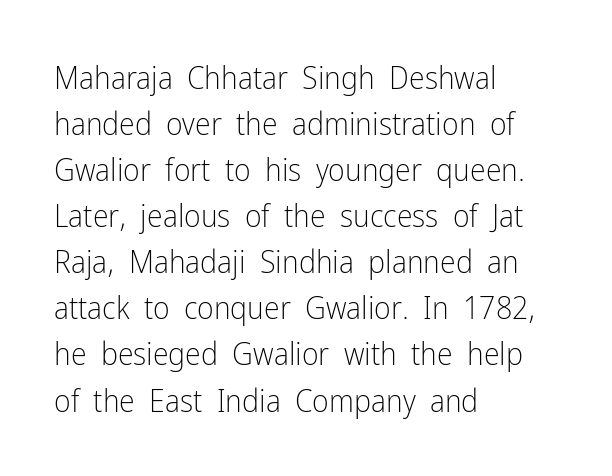
The image shows 32 px light, condensed sans-serif type, upright; set left-aligned, normal line spacing (1.44x), normal letter spacing, not underlined; low stroke contrast and a medium x-height.
